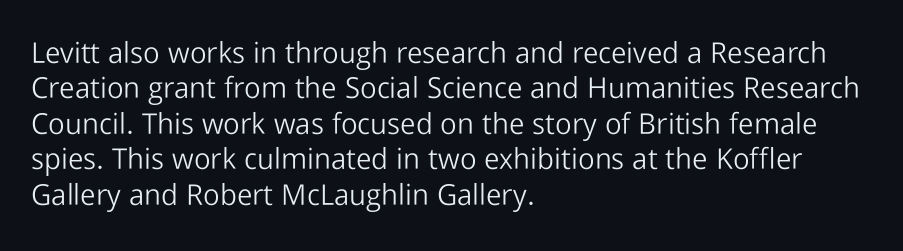
The image shows 29 px light sans-serif type, upright; set left-aligned, line spacing 1.22x, normal letter spacing, not underlined; low stroke contrast and a medium x-height.
